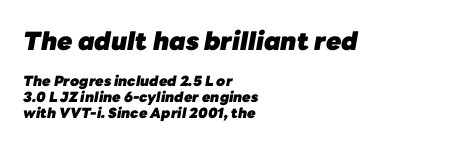
The image shows 25 px bold type, italic (leaning right); set left-aligned, tight line spacing (1.13x), normal letter spacing, not underlined; the first (top) block is 1.79x larger.
